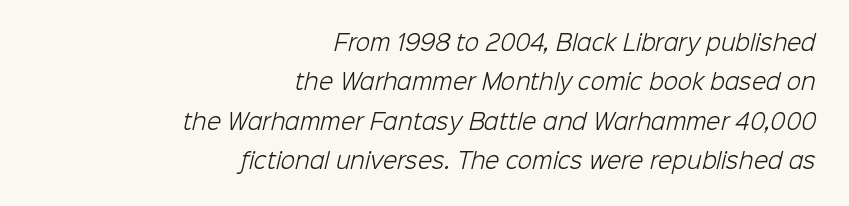
{"bold": "no", "underline": "no", "align": "right", "line_spacing_ratio": 1.87, "letter_spacing": "normal", "letter_spacing_em": 0.0, "glyph_px": 21}
